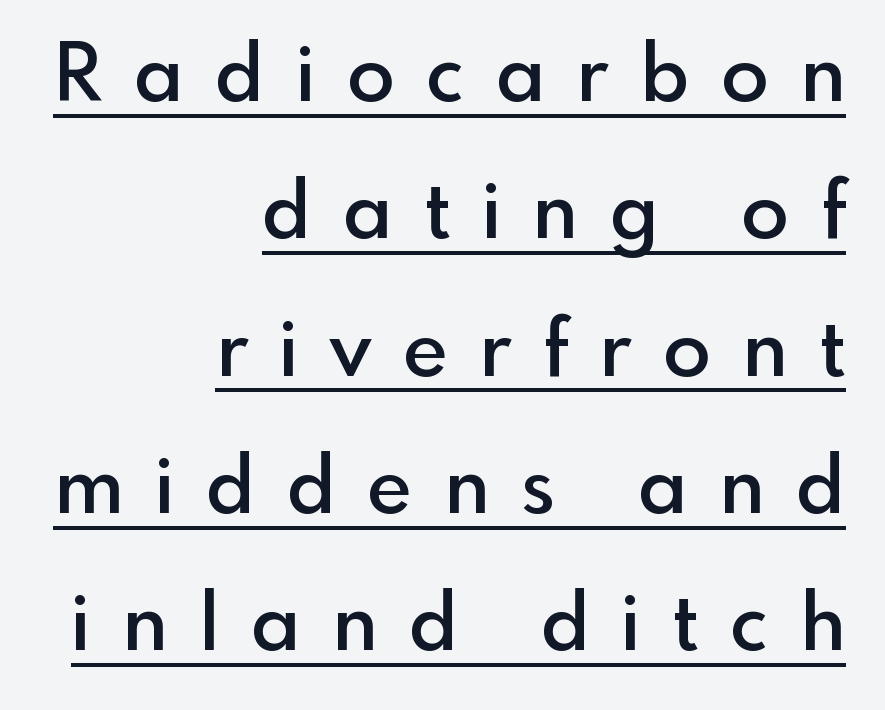
Q: Is the text bold? A: Semi-bold.
Q: Is the text italic (slanted)? A: No, it is upright.
Q: Is the typeface a serif or a sans-serif typeface? A: Sans-serif.
Q: Is the text underlined? A: Yes.
Q: How is the paragraph aligned? A: Right-aligned.
Q: Is the spacing between letters normal or unusually wide? A: Unusually wide.
Q: Width (condensed, normal, or wide)? A: Normal.
Q: x-height? A: Small.
Q: Monospaced? A: No.
